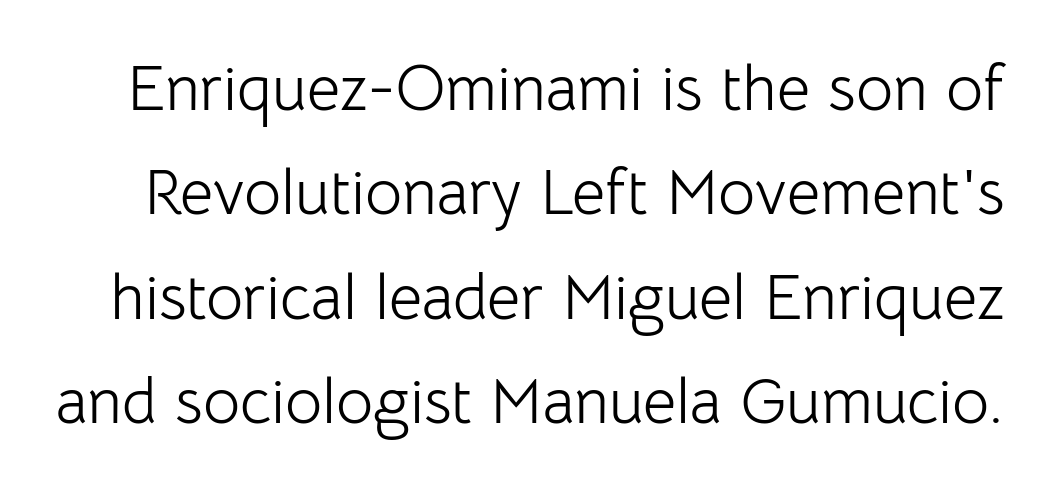
{"serif": "no", "italic": "no", "bold": "no", "weight": "light", "width": "normal", "stroke_contrast": "low", "x_height": "medium", "monospaced": "no", "underline": "no", "line_spacing": "normal", "line_spacing_ratio": 1.63, "letter_spacing": "normal", "letter_spacing_em": 0.0, "glyph_px": 64}
